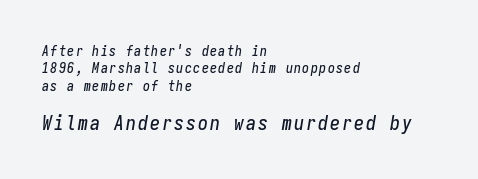
The image shows 20 px text type, italic (leaning right); set left-aligned, line spacing 1.24x, not underlined; the second (bottom) block is 1.43x larger.
